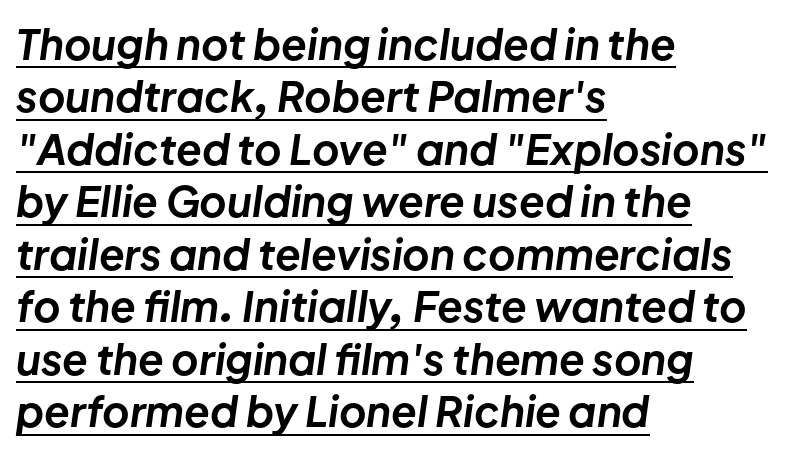
The typesetting leans heavy: a genuine bold. In terms of letterspacing, this is plain default setting. An italicized treatment has been applied to the whole sample. Proportional: the letters do not fall into vertical columns. The typesetter chose a ragged-right arrangement here. Somebody hit Ctrl+U on this one — the words are underlined.
